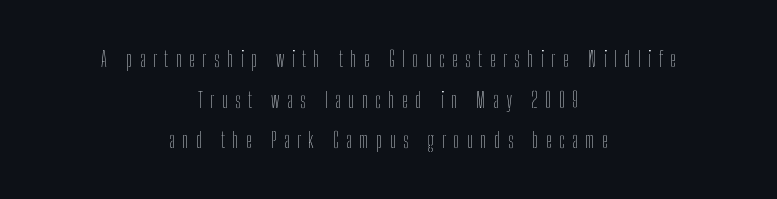
The image shows 22 px text type, upright; set centered, line spacing 1.85x, unusually wide letter spacing (+0.33 em), not underlined.
